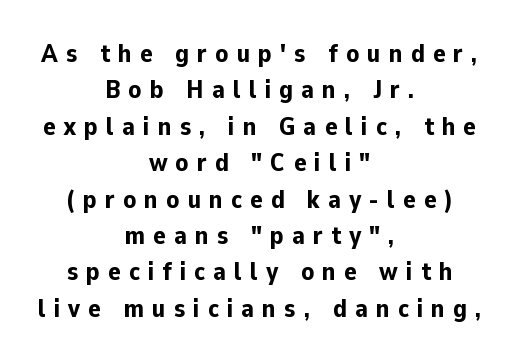
The image shows 26 px bold type, upright; set centered, normal line spacing (1.4x), unusually wide letter spacing (+0.31 em), not underlined.
